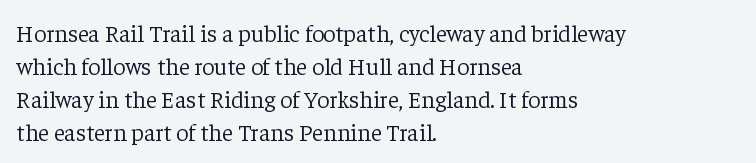
These lines stack with their left ends in a neat column. Letters rest on an invisible, unmarked baseline. The lines sit at an ordinary, default distance from one another. The type sits square on the baseline with zero lean. No letter is thick-stroked: the sample isn't bold. Default kerning and tracking; the words read as compact shapes.
